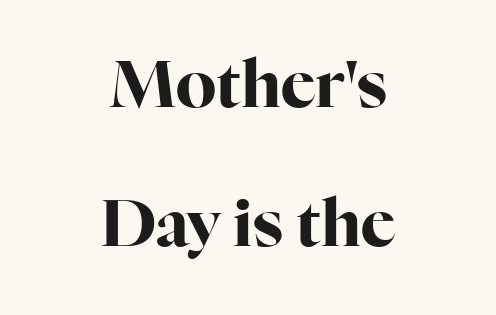
Loosely led — the rows are spread out. Check the space under the baseline: it is left empty. Typesetter's note: full bold, strokes at maximum text heaviness. Each letter keeps its own natural width here, so spacing adapts to shape.
